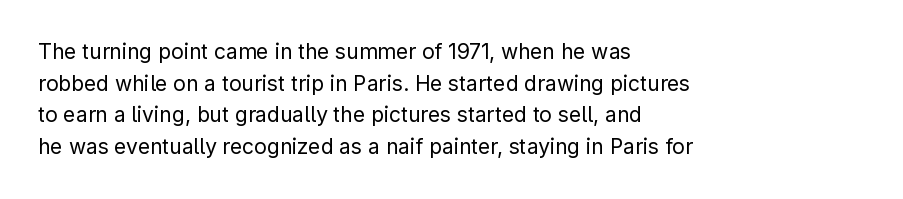
Q: Is the text bold? A: No.
Q: Is the text italic (slanted)? A: No, it is upright.
Q: Is the text underlined? A: No.
Q: How is the paragraph aligned? A: Left-aligned.
Q: Is the spacing between letters normal or unusually wide? A: Normal.
Q: Is the spacing between lines tight, normal or loose? A: Normal.
